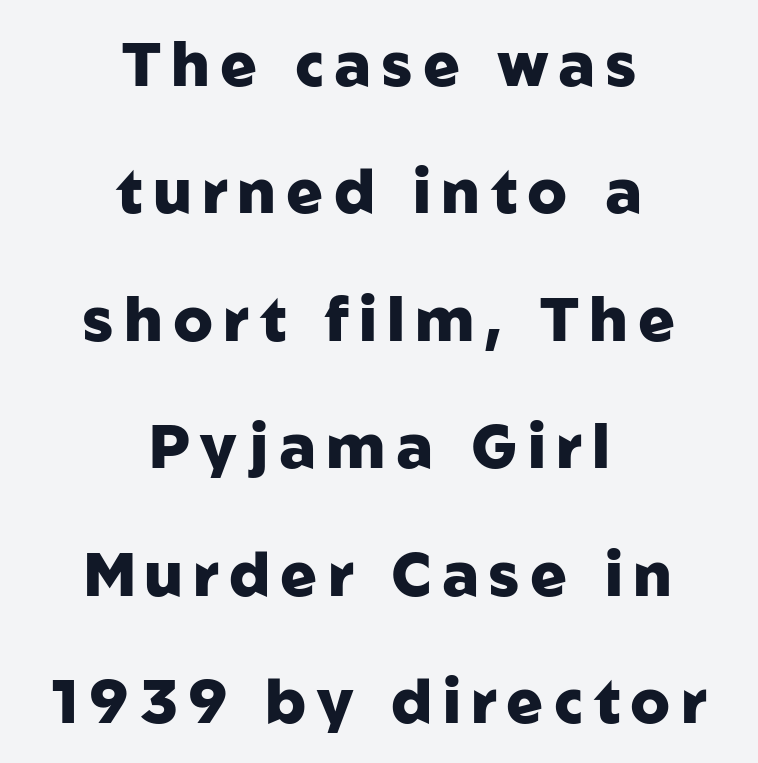
{"serif": "no", "italic": "no", "bold": "yes", "weight": "heavy", "width": "normal", "stroke_contrast": "low", "x_height": "medium", "monospaced": "no", "underline": "no", "align": "center", "line_spacing": "loose", "line_spacing_ratio": 2.09, "glyph_px": 61}
